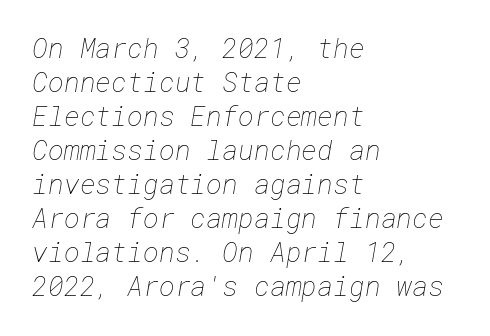
The image shows 27 px text type; set left-aligned, normal line spacing (1.26x), normal letter spacing, not underlined.
